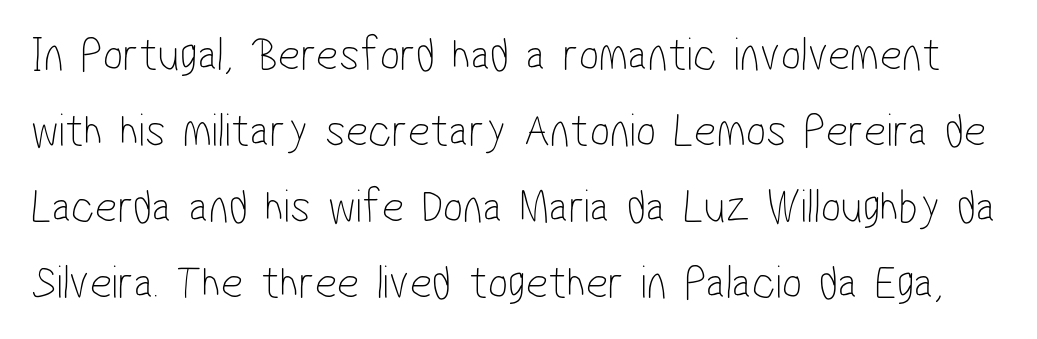
Q: Is the text bold? A: No.
Q: Is the typeface a serif or a sans-serif typeface? A: Sans-serif.
Q: Is the text underlined? A: No.
Q: Is the spacing between letters normal or unusually wide? A: Normal.
Q: Is the spacing between lines tight, normal or loose? A: Normal.
Q: Width (condensed, normal, or wide)? A: Condensed.
Q: Stroke contrast? A: Low.
Q: x-height? A: Medium.
Q: Monospaced? A: No.
